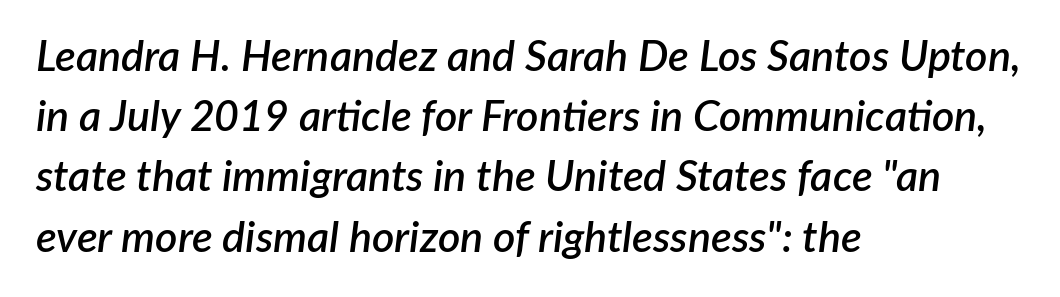
The image shows 43 px semibold type, italic (leaning right); set left-aligned, normal line spacing (1.4x), normal letter spacing, not underlined; low stroke contrast and a medium x-height.
